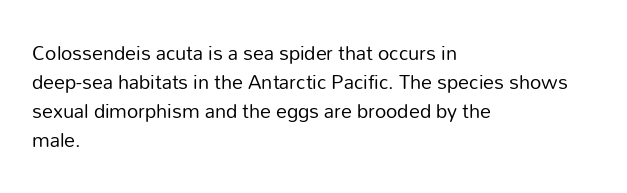
Q: Is the text bold? A: No.
Q: Is the text italic (slanted)? A: No, it is upright.
Q: Is the text underlined? A: No.
Q: How is the paragraph aligned? A: Left-aligned.
Q: Is the spacing between letters normal or unusually wide? A: Normal.
Q: Is the spacing between lines tight, normal or loose? A: Normal.
